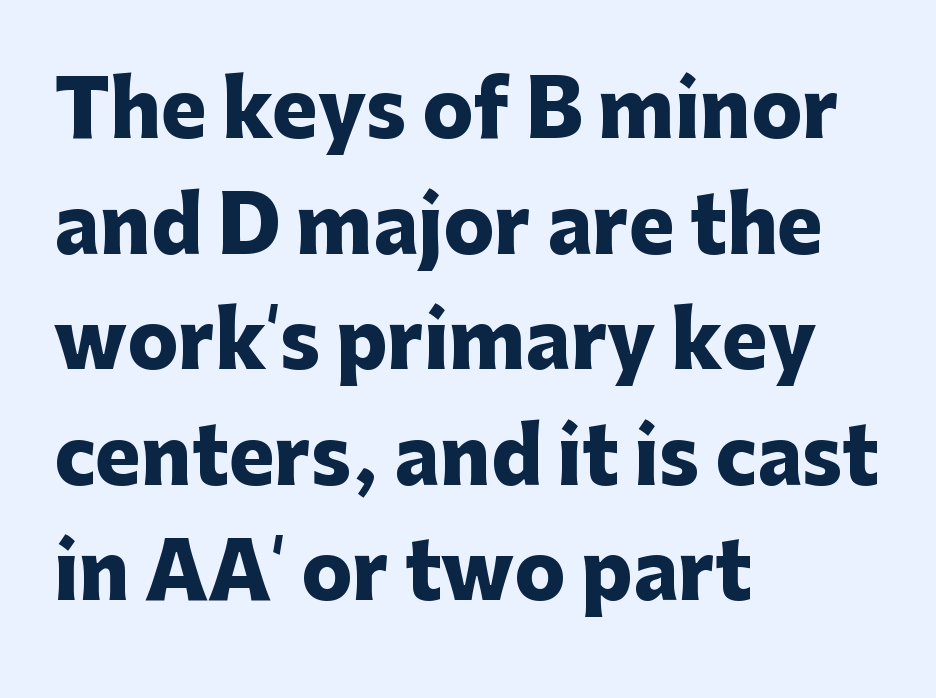
{"serif": "no", "italic": "no", "bold": "yes", "weight": "heavy", "width": "normal", "stroke_contrast": "low", "x_height": "medium", "monospaced": "no", "underline": "no", "align": "left", "line_spacing": "normal", "line_spacing_ratio": 1.52, "letter_spacing": "normal", "letter_spacing_em": 0.0, "glyph_px": 76}
